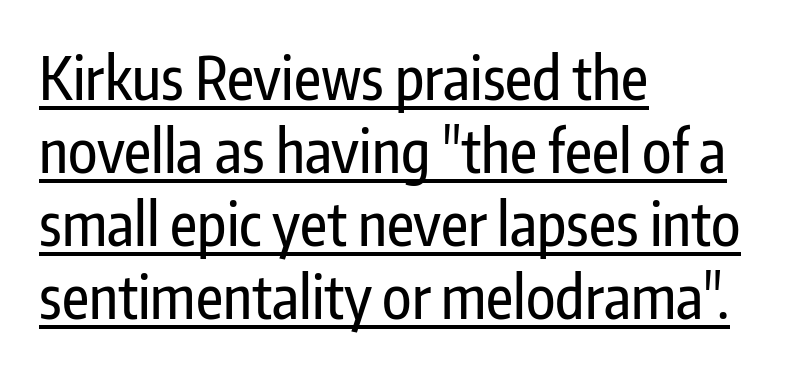
{"serif": "no", "italic": "no", "width": "condensed", "stroke_contrast": "low", "x_height": "medium", "monospaced": "no", "underline": "yes", "align": "left", "line_spacing_ratio": 1.24, "letter_spacing": "normal", "letter_spacing_em": 0.0, "glyph_px": 59}
